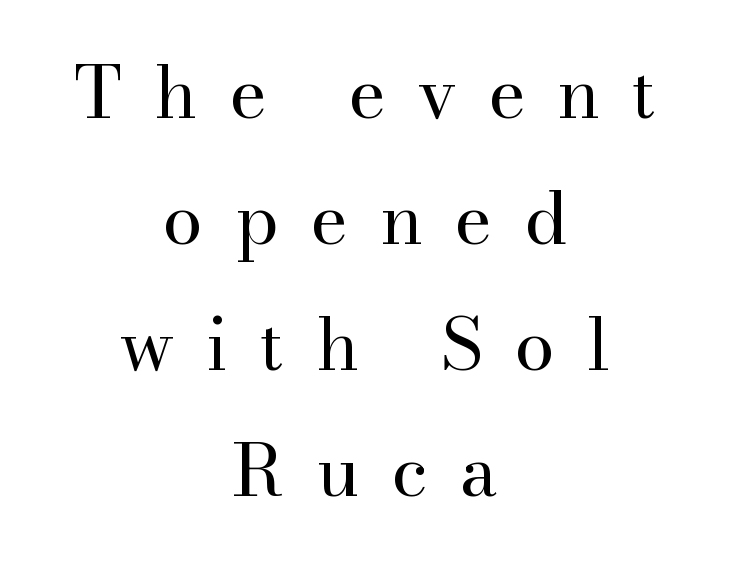
{"serif": "yes", "italic": "no", "bold": "no", "weight": "regular", "width": "normal", "stroke_contrast": "high", "x_height": "small", "monospaced": "no", "underline": "no", "align": "center", "line_spacing_ratio": 1.75, "letter_spacing": "wide", "letter_spacing_em": 0.44, "glyph_px": 72}
